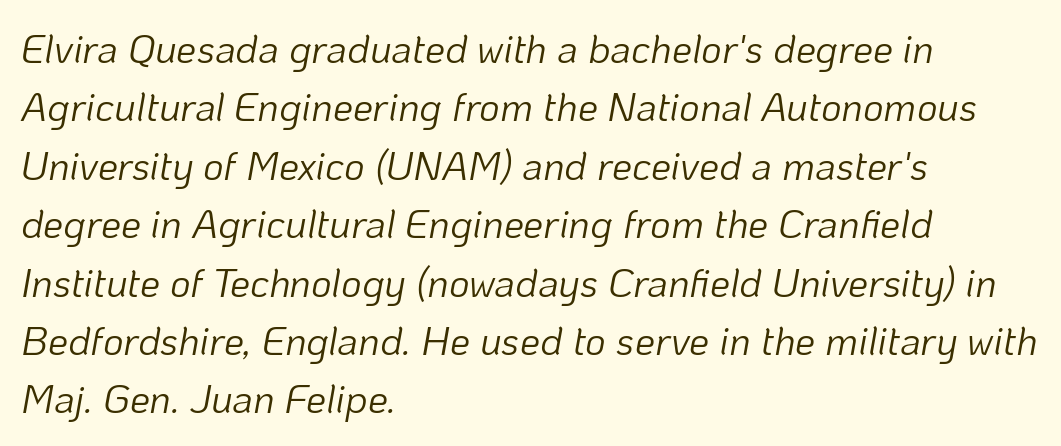
The image shows 40 px light type, italic (leaning right); set left-aligned, normal line spacing (1.46x), normal letter spacing, not underlined; low stroke contrast and a medium x-height.
